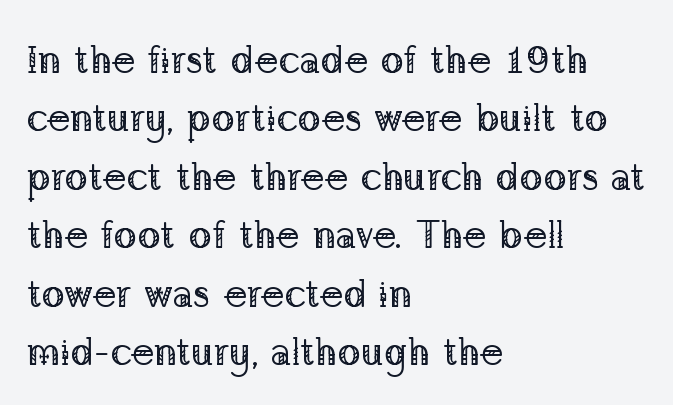
The image shows 39 px regular-weight serif type, upright; set left-aligned, normal line spacing (1.5x), normal letter spacing, not underlined; low stroke contrast and a medium x-height.
